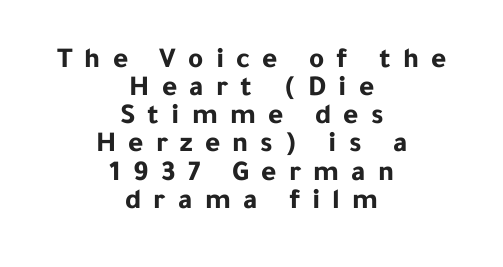
The image shows 29 px bold sans-serif type, upright; set centered, tight line spacing (0.97x), unusually wide letter spacing (+0.42 em), not underlined; low stroke contrast and a medium x-height.
